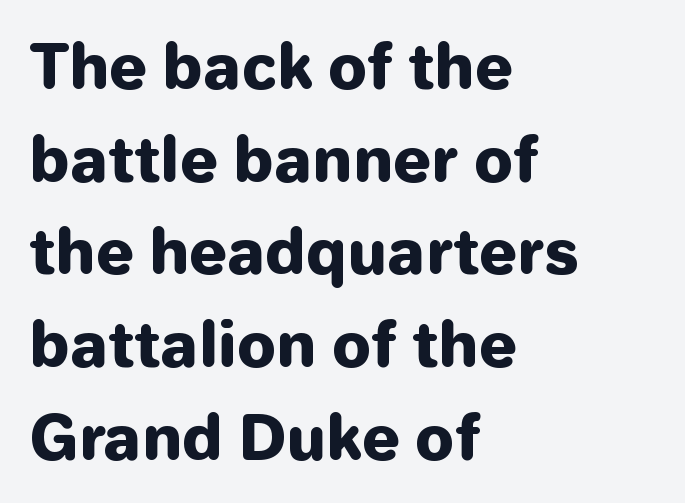
The image shows 61 px heavy sans-serif type, upright; set left-aligned, normal line spacing (1.52x), normal letter spacing, not underlined; low stroke contrast and a medium x-height.
